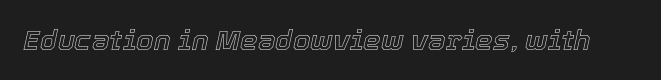
Words float on clear page, feet unadorned. These lines are rendered in a variable-pitch font. Compared with typical body copy, the letter spacing here is the same. The specimen reads as italic at a glance.
